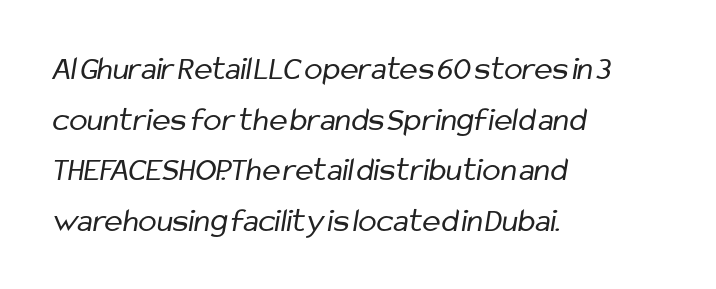
The image shows 34 px regular-weight, condensed sans-serif type; set left-aligned, normal line spacing (1.49x), normal letter spacing, not underlined; low stroke contrast and a medium x-height.
